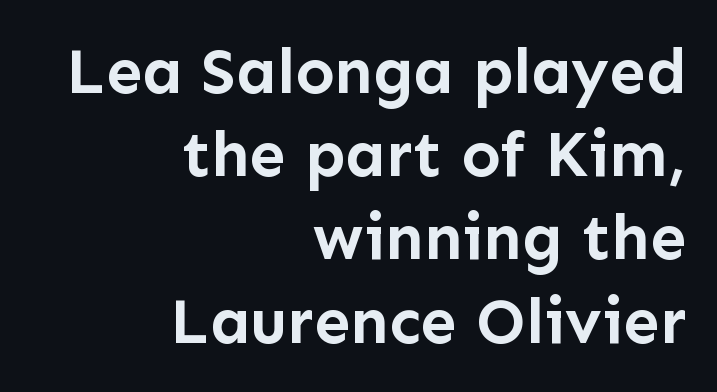
Descenders are the only things crossing below the line. A roman cut, with each character standing at attention. In terms of weight, the rendering is a true, heavy bold. How would I describe the line gaps? Plain and ordinary. Typographically, this falls in the sans-serif category.
